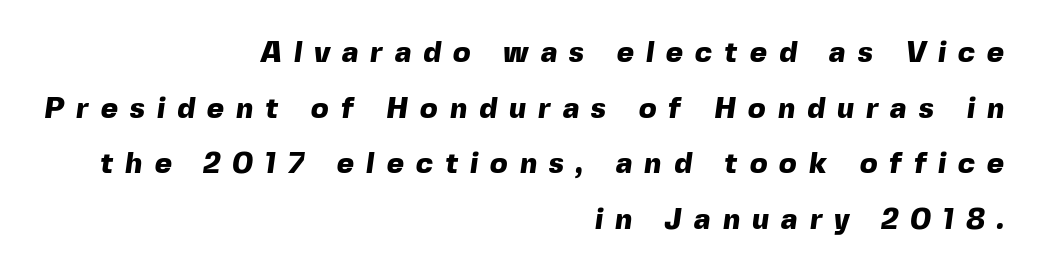
Q: Is the text bold? A: Yes.
Q: Is the typeface a serif or a sans-serif typeface? A: Sans-serif.
Q: Is the text underlined? A: No.
Q: How is the paragraph aligned? A: Right-aligned.
Q: Is the spacing between letters normal or unusually wide? A: Unusually wide.
Q: Is the spacing between lines tight, normal or loose? A: Loose.
Q: Width (condensed, normal, or wide)? A: Normal.
Q: x-height? A: Medium.
Q: Monospaced? A: No.
